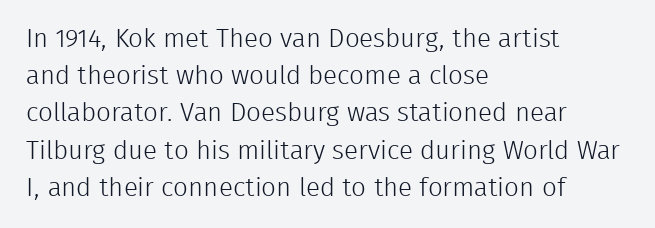
The rendering anchors every line to the left-hand side. A clean baseline with only descenders dipping below it. No chunkiness to these letters — they're not bold. Leading matches the norm, producing a regular column. Ascenders rise straight up at ninety degrees. Nobody touched the tracking dial on this one.
